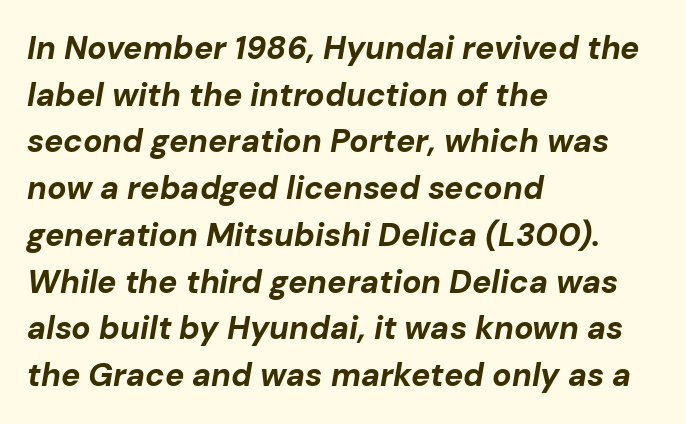
The image shows 32 px bold type, italic (leaning right); set left-aligned, normal line spacing (1.46x), normal letter spacing, not underlined; low stroke contrast and a medium x-height.
